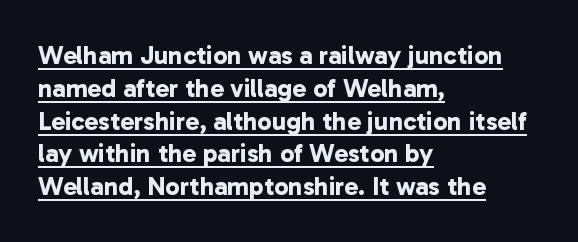
Looks like someone drew a line under every word here. Every row of glyphs begins at an identical x-position on the left. This is heavy type, rendered in bold. The line-height multiplier appears to be the usual default.
